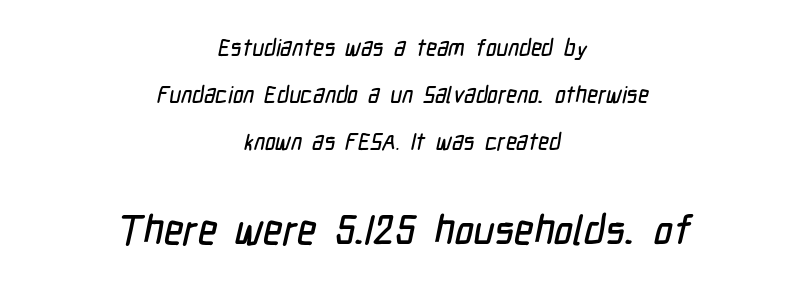
The compositor balanced each line on the midline. The rendering enlarges the type as you move from the upper chunk to the lower. Nobody touched the tracking dial on this one. Students, observe: this is what heavily led, spacious text looks like.
